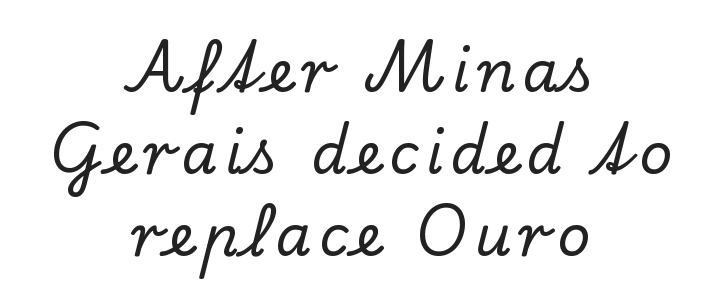
{"serif": "yes", "width": "normal", "stroke_contrast": "low", "x_height": "small", "monospaced": "no", "underline": "no", "align": "center", "line_spacing": "normal", "line_spacing_ratio": 1.44, "glyph_px": 57}
